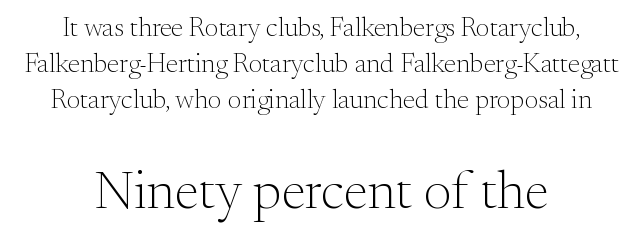
Q: Is the text bold? A: No.
Q: Is the text italic (slanted)? A: No, it is upright.
Q: Is the typeface a serif or a sans-serif typeface? A: Serif.
Q: Is the text underlined? A: No.
Q: How is the paragraph aligned? A: Centered.
Q: Is the spacing between letters normal or unusually wide? A: Normal.
Q: Is the spacing between lines tight, normal or loose? A: Normal.
Q: Which block of text is set in a larger size, the first (top) or the second (bottom)? A: The second (bottom) one.
Q: Width (condensed, normal, or wide)? A: Normal.
Q: Stroke contrast? A: Medium.
Q: x-height? A: Small.
Q: Monospaced? A: No.
